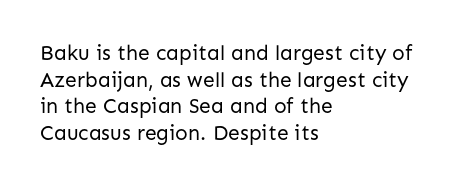
Summary of weight: not heavy and not bold. The vertical gap from one line to the next is medium. The type is set solid horizontally, with unmodified tracking. No italicization has been applied; the sample stays upright. The paragraph shown leans on its left margin. The gap between lines stays unmarked.
